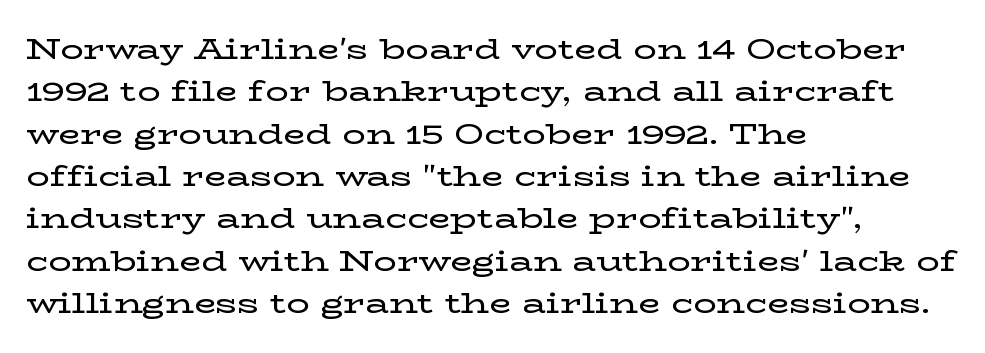
The image shows 29 px wide serif type, upright; set left-aligned, normal line spacing (1.46x), normal letter spacing, not underlined; low stroke contrast and a medium x-height.
